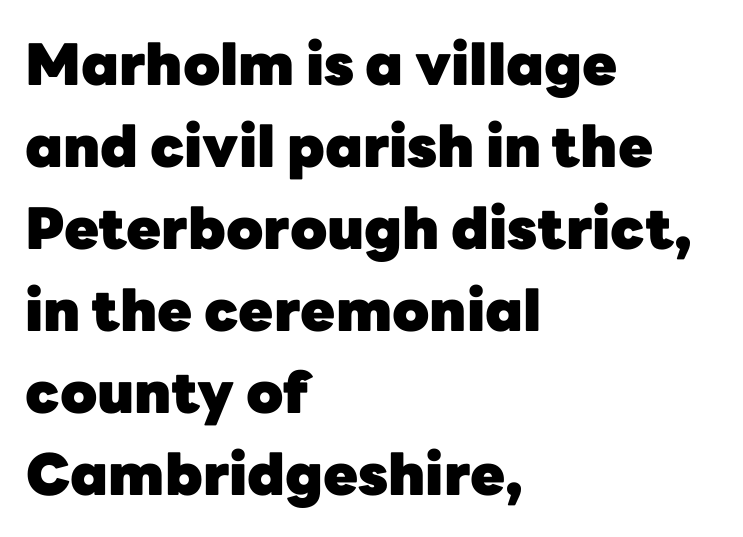
The image shows 57 px heavy sans-serif type, upright; set left-aligned, normal line spacing (1.44x), normal letter spacing, not underlined; low stroke contrast and a medium x-height.
